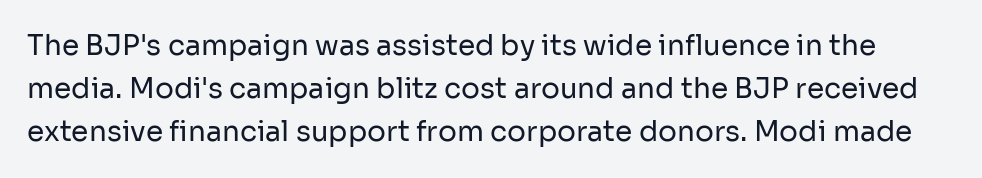
The weight tops out at a normal text grade. The letters stand upright; this is a roman face. Words float on clear page, feet unadorned. A typesetter would call this leading conventional body-copy spacing.
